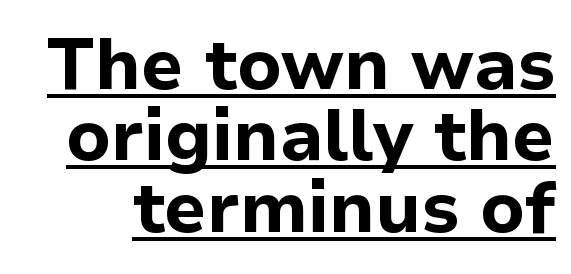
The image shows 72 px bold sans-serif type, upright; set tight line spacing (0.99x), normal letter spacing, underlined; low stroke contrast and a medium x-height.
